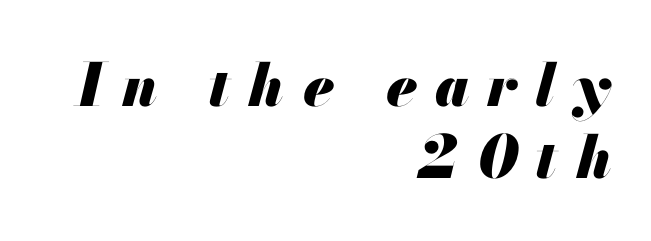
The typesetter chose a ragged-left arrangement here. The rendering inserts visible extra space after every character. The strokes are fattened all the way to bold. The letters advance in unequal steps, a hallmark of proportional type. Does the lettering tilt? It does — this is italic. Letters rest on an invisible, unmarked baseline.
